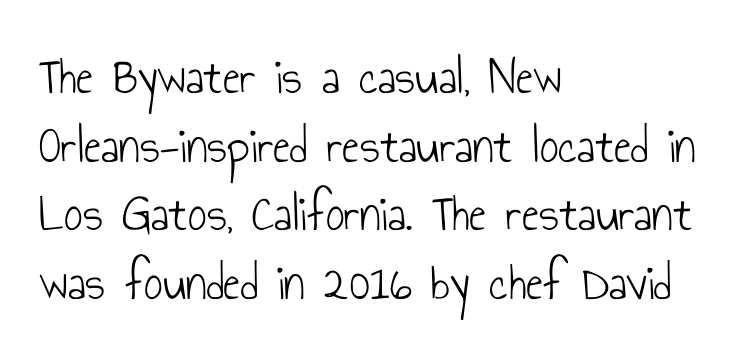
The typography opts for an upright posture over an oblique one. Is this a fixed-width face? No — the glyphs have proportional, varying widths. The font sits on the lighter half of the weight spectrum, regular included. The lines sit at an ordinary, default distance from one another. Type without underlining. Stroke terminals: plain, sans-serif.
